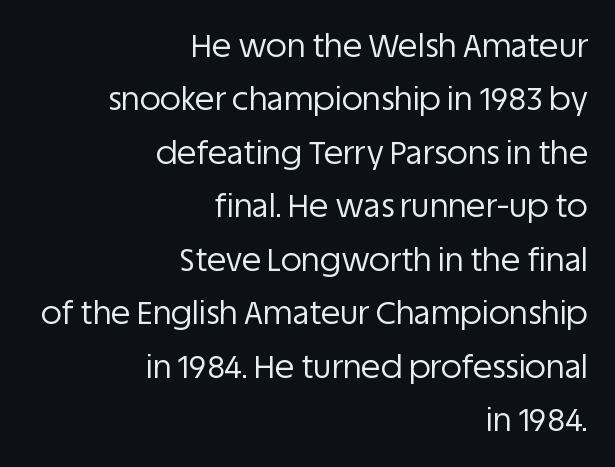
The image shows 32 px regular-weight sans-serif type, upright; set right-aligned, normal line spacing (1.67x), normal letter spacing, not underlined; low stroke contrast and a large x-height.
